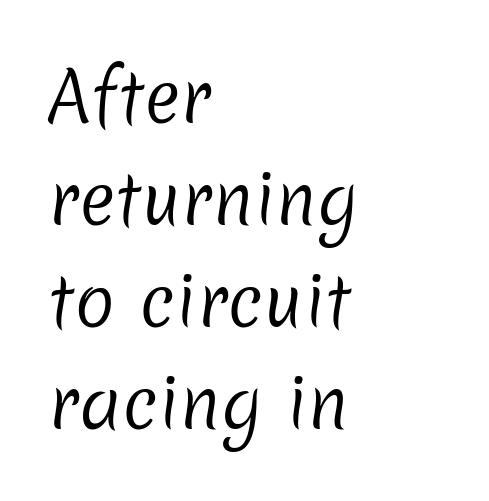
{"serif": "no", "bold": "no", "weight": "regular", "width": "normal", "stroke_contrast": "low", "x_height": "medium", "monospaced": "no", "underline": "no", "align": "left", "line_spacing": "normal", "line_spacing_ratio": 1.5, "letter_spacing": "normal", "letter_spacing_em": 0.0, "glyph_px": 68}
